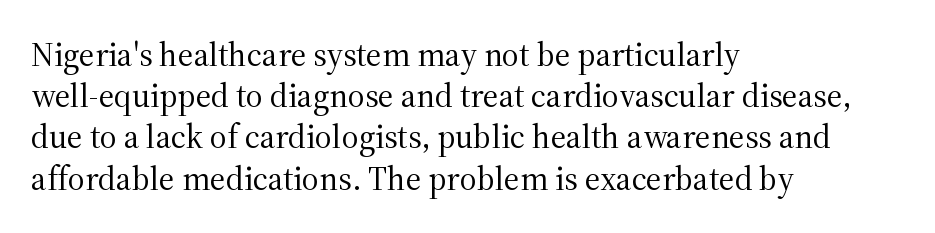
The lines in this sample share a left origin and differ only in where they stop. Type style note: has serifs. A typesetter would call this leading conventional body-copy spacing. The passage shown has conventional tracking throughout. Underline: absent. This sample has the flowing, uneven cadence of proportional lettering.
